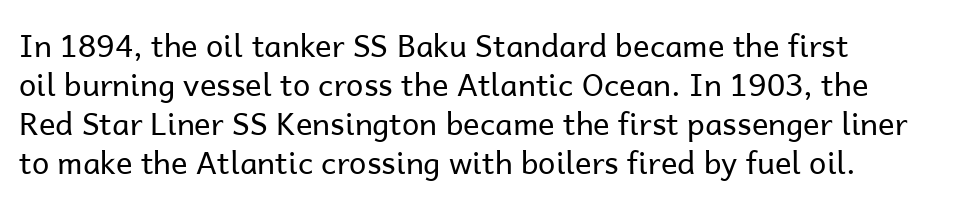
The image shows 31 px regular-weight sans-serif type, upright; set normal line spacing (1.26x), normal letter spacing, not underlined; low stroke contrast and a medium x-height.
